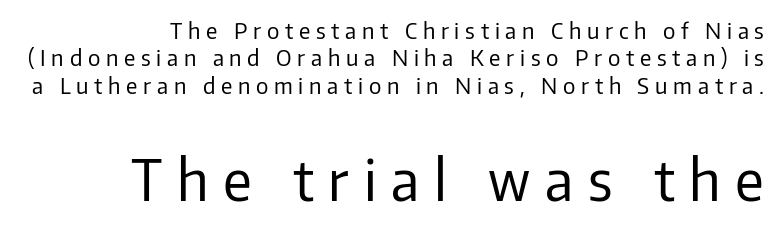
{"serif": "no", "italic": "no", "bold": "no", "weight": "regular", "width": "normal", "stroke_contrast": "low", "x_height": "medium", "monospaced": "no", "underline": "no", "align": "right", "line_spacing": "normal", "line_spacing_ratio": 1.25, "letter_spacing": "wide", "letter_spacing_em": 0.26, "larger_block": "second", "size_ratio": 2.55, "glyph_px": 56}
